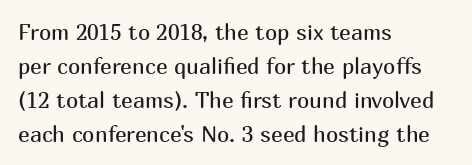
Q: Is the text bold? A: No.
Q: Is the text italic (slanted)? A: No, it is upright.
Q: Is the text underlined? A: No.
Q: How is the paragraph aligned? A: Left-aligned.
Q: Is the spacing between letters normal or unusually wide? A: Normal.
Q: Is the spacing between lines tight, normal or loose? A: Normal.
